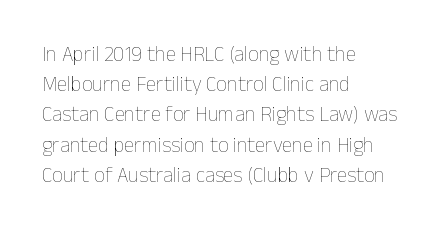
The image shows 21 px text type, upright; set left-aligned, normal line spacing (1.44x), normal letter spacing, not underlined.
